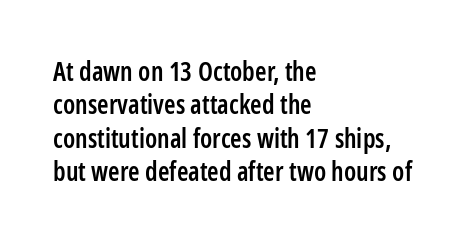
The line texture is even and compact thanks to regular tracking. Tall strokes in this sample are plumb rather than angled. The paragraph shown leans on its left margin. The strip under each line holds only bare page.
